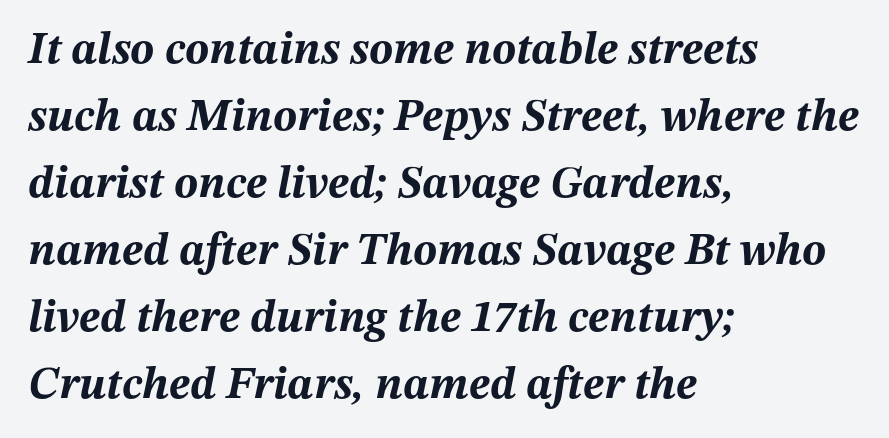
The image shows 45 px bold type, italic (leaning right); set left-aligned, normal line spacing (1.49x), normal letter spacing, not underlined; medium stroke contrast and a medium x-height.
